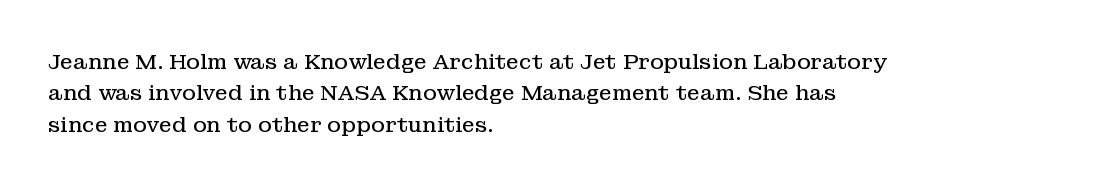
Q: Is the text bold? A: No.
Q: Is the text italic (slanted)? A: No, it is upright.
Q: Is the text underlined? A: No.
Q: How is the paragraph aligned? A: Left-aligned.
Q: Is the spacing between letters normal or unusually wide? A: Normal.
Q: Is the spacing between lines tight, normal or loose? A: Normal.
